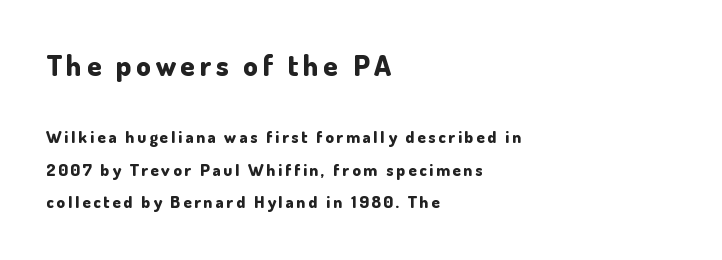
The image shows 29 px bold sans-serif type, upright; set left-aligned, loose line spacing (1.92x), not underlined; the first (top) block is 1.71x larger; low stroke contrast and a small x-height.
